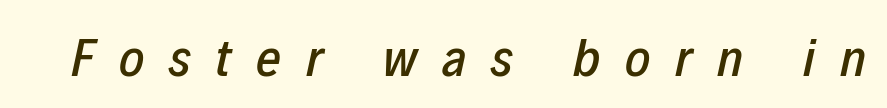
{"italic": "yes", "lean": "right", "slant_degrees": 12, "width": "condensed", "stroke_contrast": "low", "x_height": "medium", "monospaced": "no", "underline": "no", "letter_spacing": "wide", "letter_spacing_em": 0.46, "glyph_px": 54}
